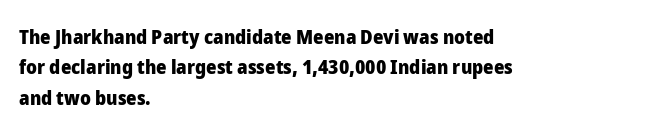
The image shows 20 px bold type, upright; set left-aligned, normal line spacing (1.52x), normal letter spacing, not underlined.
